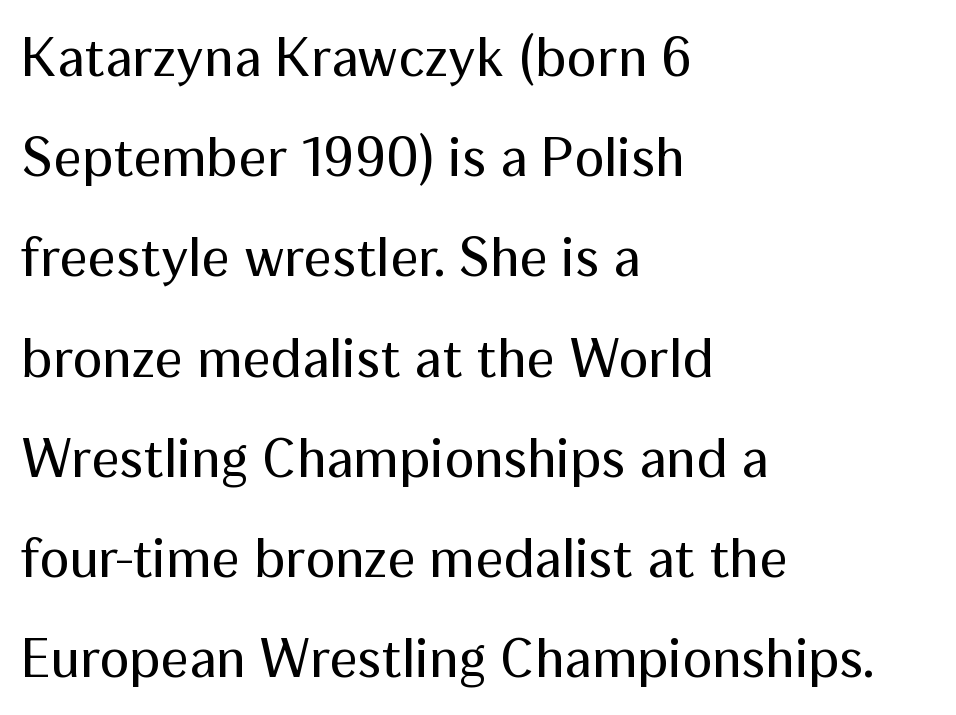
{"serif": "no", "italic": "no", "bold": "no", "weight": "regular", "width": "normal", "stroke_contrast": "medium", "x_height": "medium", "monospaced": "no", "underline": "no", "align": "left", "line_spacing_ratio": 1.79, "letter_spacing": "normal", "letter_spacing_em": 0.0, "glyph_px": 56}
